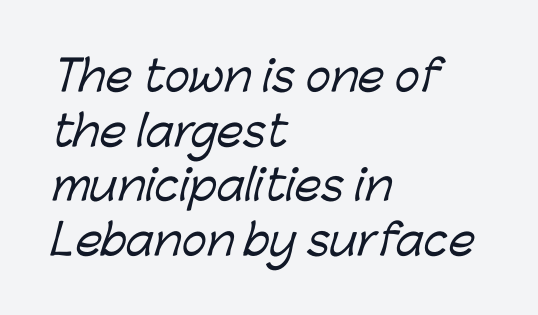
Q: Is the typeface a serif or a sans-serif typeface? A: Sans-serif.
Q: Is the text underlined? A: No.
Q: How is the paragraph aligned? A: Left-aligned.
Q: Is the spacing between letters normal or unusually wide? A: Normal.
Q: Is the spacing between lines tight, normal or loose? A: Normal.
Q: Width (condensed, normal, or wide)? A: Normal.
Q: Stroke contrast? A: Low.
Q: x-height? A: Medium.
Q: Monospaced? A: No.
